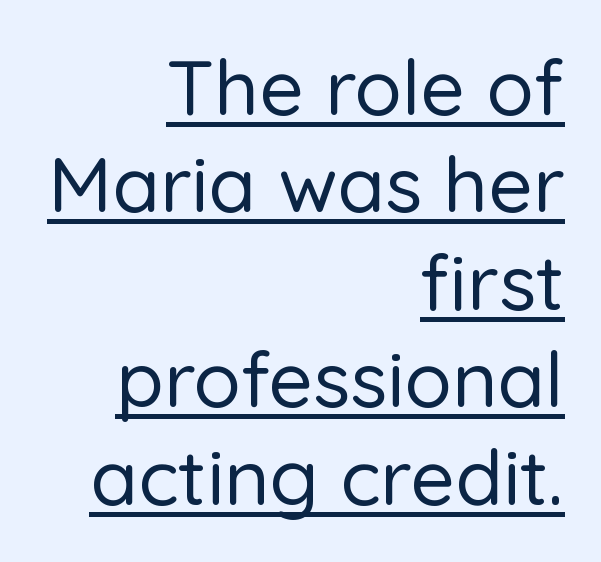
A typesetter would call this zero additional tracking. You can see a thin bar hugging the bottom of the glyphs. If you drew a line through each stem, it would be perfectly vertical. The letters advance in unequal steps, a hallmark of proportional type.
